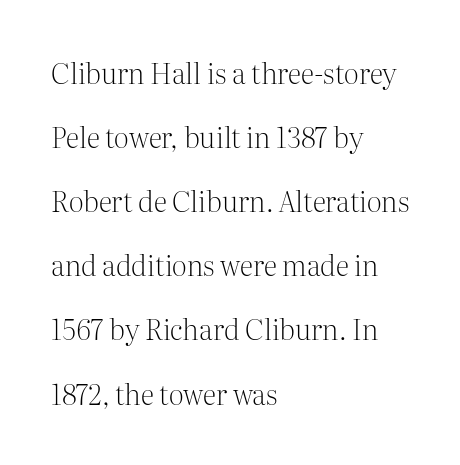
A roman cut, with each character standing at attention. Reading down the column, the eye jumps a long way to each next line. No heavy texture on the line: the type isn't bold. Varying glyph widths throughout — classic text-font behaviour.
